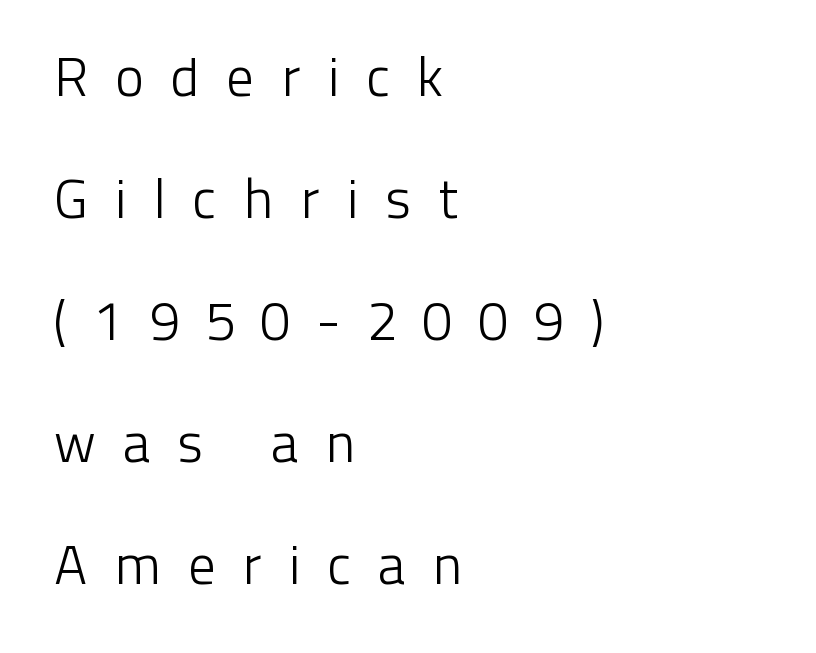
The image shows 55 px light sans-serif type, upright; set left-aligned, loose line spacing (2.22x), unusually wide letter spacing (+0.48 em), not underlined; low stroke contrast and a medium x-height.
